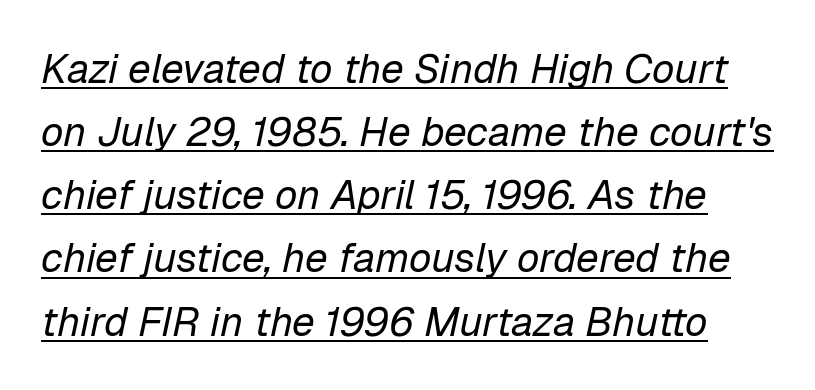
Q: Is the text bold? A: No.
Q: Is the text italic (slanted)? A: Yes, it leans right by about 12 degrees.
Q: Is the text underlined? A: Yes.
Q: Is the spacing between letters normal or unusually wide? A: Normal.
Q: Is the spacing between lines tight, normal or loose? A: Normal.
Q: Width (condensed, normal, or wide)? A: Normal.
Q: Stroke contrast? A: Low.
Q: x-height? A: Medium.
Q: Monospaced? A: No.
